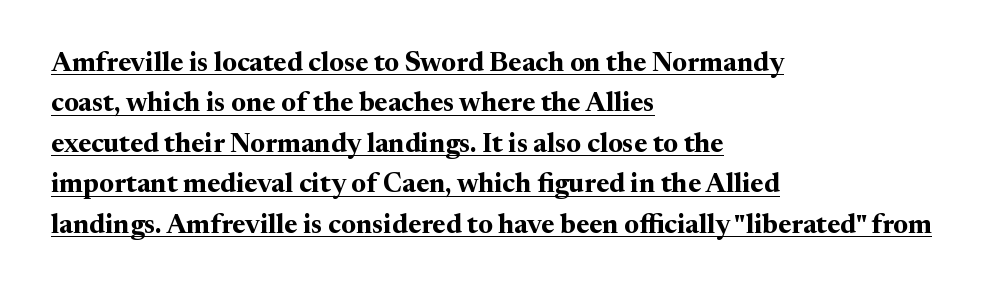
{"italic": "no", "bold": "yes", "underline": "yes", "align": "left", "line_spacing": "normal", "line_spacing_ratio": 1.5, "letter_spacing": "normal", "letter_spacing_em": 0.0, "glyph_px": 27}
